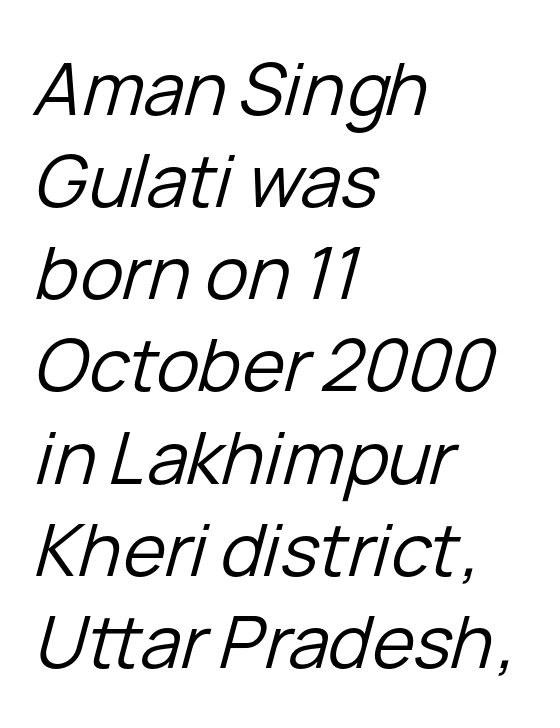
Q: Is the text bold? A: No.
Q: Is the text italic (slanted)? A: Yes, it leans right by about 15 degrees.
Q: Is the text underlined? A: No.
Q: How is the paragraph aligned? A: Left-aligned.
Q: Is the spacing between letters normal or unusually wide? A: Normal.
Q: Is the spacing between lines tight, normal or loose? A: Normal.
Q: Width (condensed, normal, or wide)? A: Normal.
Q: Stroke contrast? A: Low.
Q: x-height? A: Medium.
Q: Monospaced? A: No.
